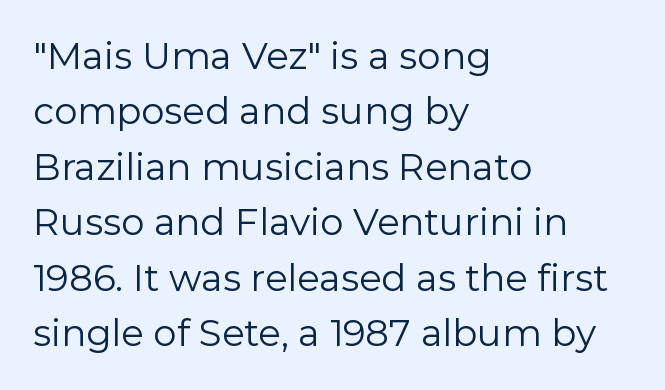
{"serif": "no", "italic": "no", "bold": "no", "weight": "regular", "width": "normal", "stroke_contrast": "low", "x_height": "medium", "monospaced": "no", "underline": "no", "align": "left", "line_spacing": "normal", "line_spacing_ratio": 1.5, "letter_spacing": "normal", "letter_spacing_em": 0.0, "glyph_px": 37}
